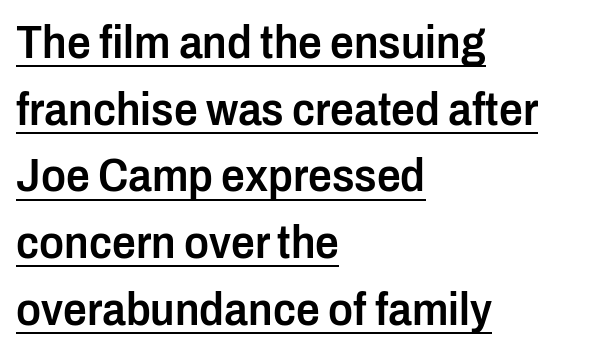
Q: Is the text bold? A: Semi-bold.
Q: Is the text italic (slanted)? A: No, it is upright.
Q: Is the typeface a serif or a sans-serif typeface? A: Sans-serif.
Q: Is the text underlined? A: Yes.
Q: How is the paragraph aligned? A: Left-aligned.
Q: Is the spacing between letters normal or unusually wide? A: Normal.
Q: Is the spacing between lines tight, normal or loose? A: Normal.
Q: Width (condensed, normal, or wide)? A: Condensed.
Q: Stroke contrast? A: Low.
Q: x-height? A: Medium.
Q: Monospaced? A: No.
